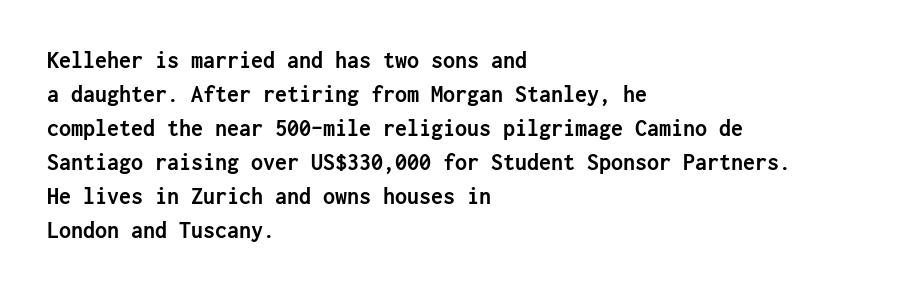
The passage shown stacks its lines at a standard gap. These lines keep a tight, regular rhythm from letter to letter. Descenders hang freely into open space. The sample has been set heavy, in full bold. Leftover space on each line is placed entirely after the last word. Nope, not italic — everything's standing straight.
